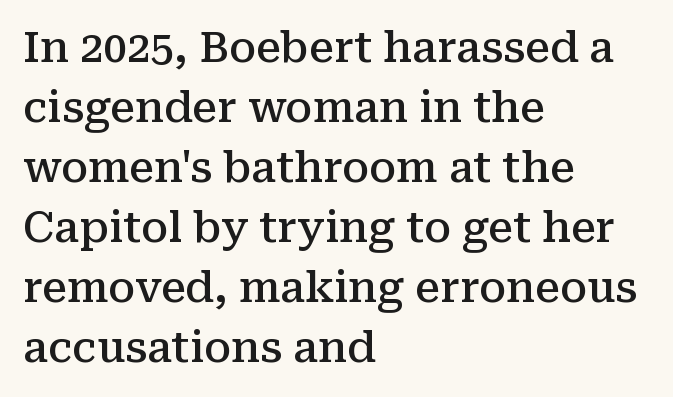
There is no visible air inserted between adjacent glyphs. Quick note: underline off. The text was rendered using a seriffed face with decorative stroke endings. Notice how the passage keeps a crisp vertical edge on the left only. Look at the stroke-to-counter ratio: somewhat heavy, a semibold.
